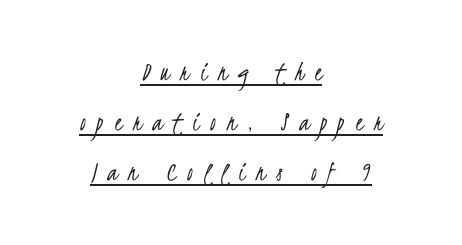
Q: Is the text bold? A: No.
Q: Is the typeface a serif or a sans-serif typeface? A: Sans-serif.
Q: Is the text underlined? A: Yes.
Q: How is the paragraph aligned? A: Centered.
Q: Is the spacing between letters normal or unusually wide? A: Unusually wide.
Q: Width (condensed, normal, or wide)? A: Condensed.
Q: Stroke contrast? A: Low.
Q: x-height? A: Small.
Q: Monospaced? A: No.
